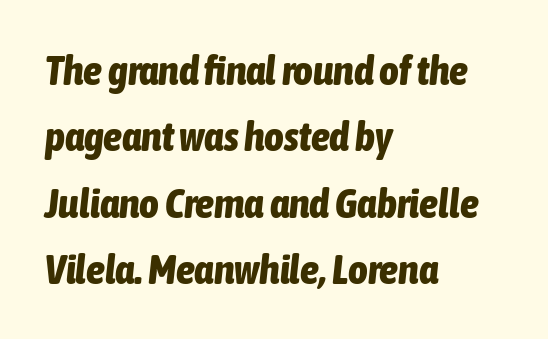
Q: Is the text bold? A: Yes.
Q: Is the text italic (slanted)? A: Yes, it leans right by about 6 degrees.
Q: Is the text underlined? A: No.
Q: How is the paragraph aligned? A: Left-aligned.
Q: Is the spacing between letters normal or unusually wide? A: Normal.
Q: Is the spacing between lines tight, normal or loose? A: Normal.
Q: Width (condensed, normal, or wide)? A: Condensed.
Q: Stroke contrast? A: Low.
Q: x-height? A: Medium.
Q: Monospaced? A: No.
